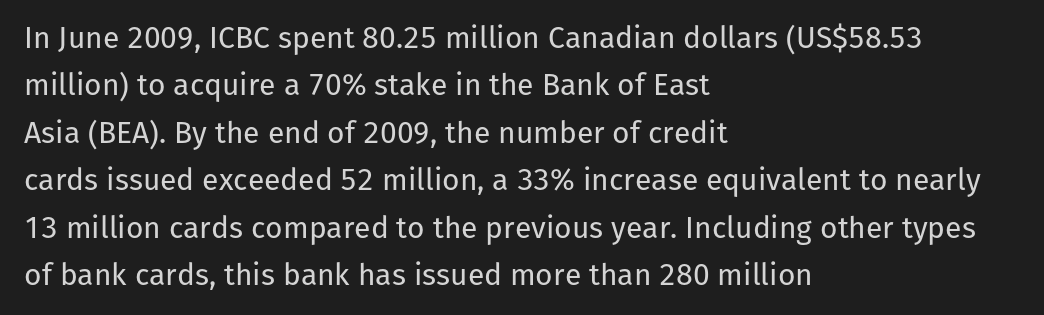
Q: Is the text bold? A: No.
Q: Is the text italic (slanted)? A: No, it is upright.
Q: Is the typeface a serif or a sans-serif typeface? A: Sans-serif.
Q: Is the text underlined? A: No.
Q: How is the paragraph aligned? A: Left-aligned.
Q: Is the spacing between letters normal or unusually wide? A: Normal.
Q: Is the spacing between lines tight, normal or loose? A: Normal.
Q: Width (condensed, normal, or wide)? A: Normal.
Q: Stroke contrast? A: Low.
Q: x-height? A: Medium.
Q: Monospaced? A: No.
